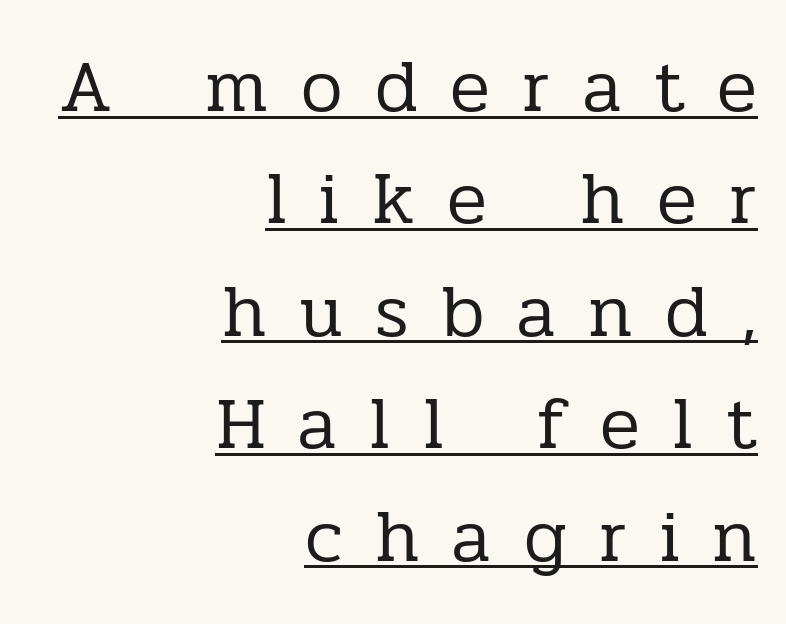
This sample keeps an unexceptional amount of space between lines. Casual observation: everything's shoved over to the right. Think standard paragraph weight, or any step lighter than that. Varying glyph widths throughout — classic text-font behaviour. Letter spacing: wide. This rendering features underlined lettering.
